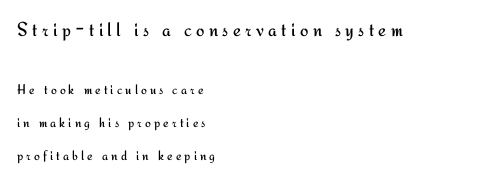
The rendering shrinks the type as you move from the upper chunk to the lower. Bold? No — there's no thickening of the strokes. The gaps between neighbouring characters are conspicuously large. Has an underline been added? It has not. Leading: increased.
